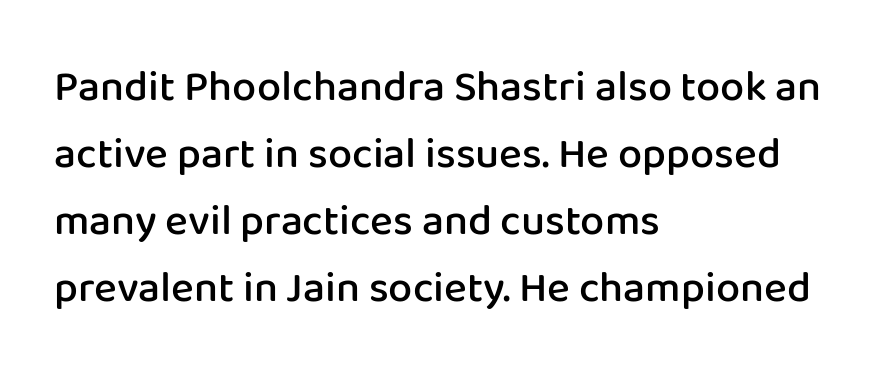
{"serif": "no", "italic": "no", "bold": "semi", "weight": "semibold", "width": "normal", "stroke_contrast": "low", "x_height": "medium", "monospaced": "no", "underline": "no", "align": "left", "line_spacing": "normal", "line_spacing_ratio": 1.56, "letter_spacing": "normal", "letter_spacing_em": 0.0, "glyph_px": 43}
